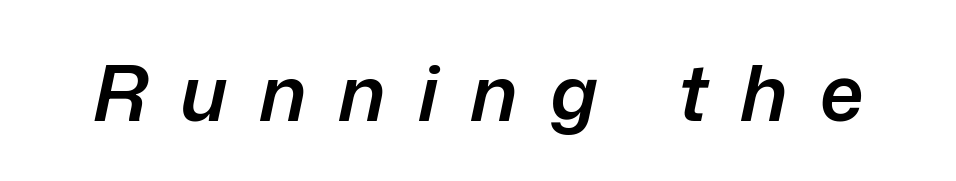
{"italic": "yes", "lean": "right", "slant_degrees": 12, "bold": "semi", "weight": "semibold", "width": "normal", "stroke_contrast": "low", "x_height": "medium", "monospaced": "no", "underline": "no", "letter_spacing": "wide", "letter_spacing_em": 0.41, "glyph_px": 78}
